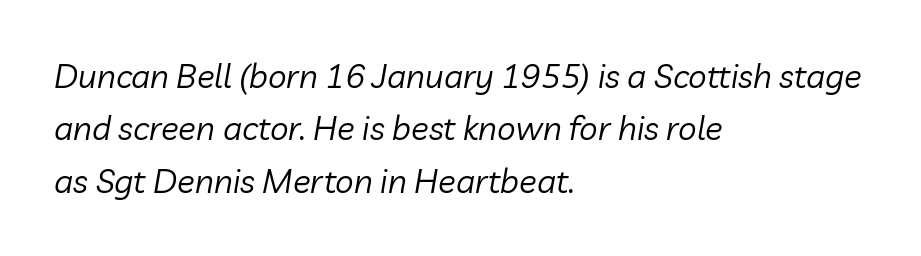
Default kerning and tracking; the words read as compact shapes. Do the characters align in a grid? No, the font is proportional. Whoever set this chose a conventional vertical rhythm. The compositor pushed each line to the left boundary.
